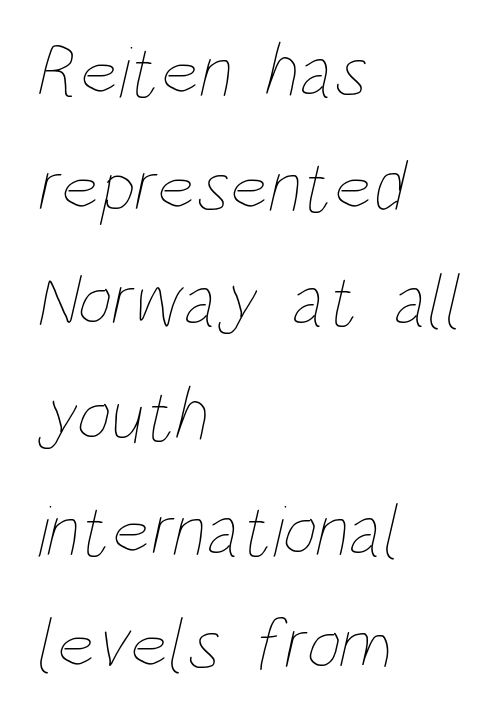
Q: Is the text bold? A: No.
Q: Is the text underlined? A: No.
Q: How is the paragraph aligned? A: Left-aligned.
Q: Is the spacing between letters normal or unusually wide? A: Normal.
Q: Is the spacing between lines tight, normal or loose? A: Normal.
Q: Width (condensed, normal, or wide)? A: Condensed.
Q: Stroke contrast? A: Low.
Q: x-height? A: Large.
Q: Monospaced? A: No.
